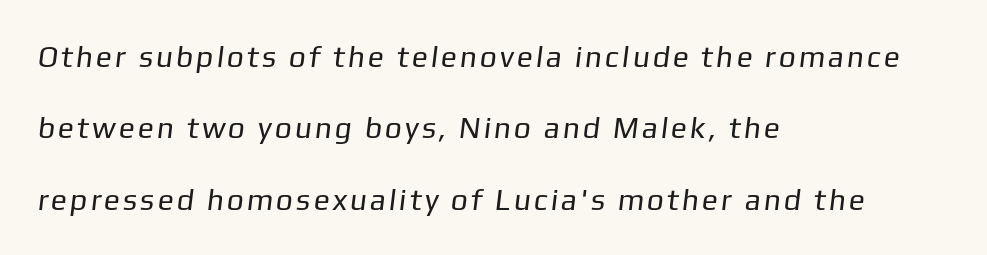
Q: Is the text bold? A: No.
Q: Is the typeface a serif or a sans-serif typeface? A: Sans-serif.
Q: Is the text underlined? A: No.
Q: How is the paragraph aligned? A: Left-aligned.
Q: Is the spacing between lines tight, normal or loose? A: Loose.
Q: Width (condensed, normal, or wide)? A: Normal.
Q: Stroke contrast? A: Low.
Q: x-height? A: Medium.
Q: Monospaced? A: No.
